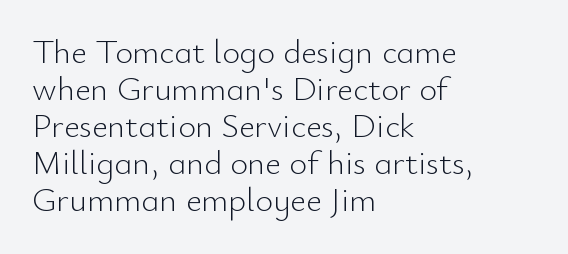
Q: Is the text bold? A: No.
Q: Is the text italic (slanted)? A: No, it is upright.
Q: Is the typeface a serif or a sans-serif typeface? A: Sans-serif.
Q: Is the text underlined? A: No.
Q: How is the paragraph aligned? A: Left-aligned.
Q: Is the spacing between letters normal or unusually wide? A: Normal.
Q: Is the spacing between lines tight, normal or loose? A: Tight.
Q: Width (condensed, normal, or wide)? A: Normal.
Q: Stroke contrast? A: Low.
Q: x-height? A: Small.
Q: Monospaced? A: No.
